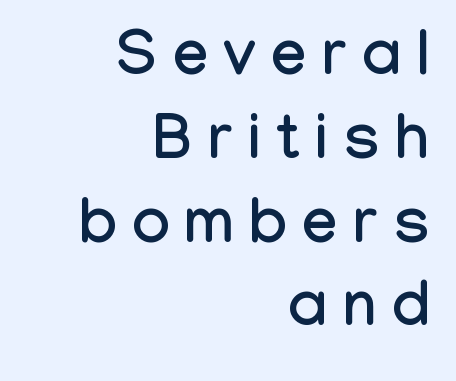
Q: Is the text italic (slanted)? A: No, it is upright.
Q: Is the typeface a serif or a sans-serif typeface? A: Sans-serif.
Q: Is the text underlined? A: No.
Q: How is the paragraph aligned? A: Right-aligned.
Q: Is the spacing between letters normal or unusually wide? A: Unusually wide.
Q: Is the spacing between lines tight, normal or loose? A: Normal.
Q: Width (condensed, normal, or wide)? A: Condensed.
Q: Stroke contrast? A: Low.
Q: x-height? A: Medium.
Q: Monospaced? A: No.
